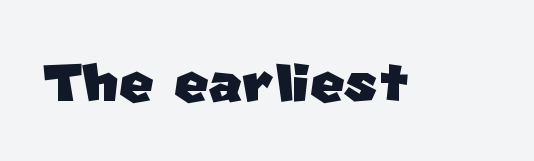
The glyphs are unaccompanied by any horizontal stroke below them. No extra tracking has been applied to these lines. Examine the stroke ends and you'll find no serifs. Is this a fixed-width face? No — the glyphs have proportional, varying widths.
